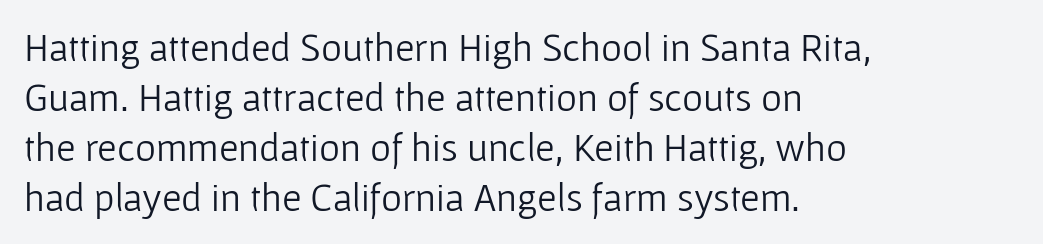
No letter is thick-stroked: the sample isn't bold. A clean baseline with only descenders dipping below it. A normal amount of white space separates one row of letters from the next. Leftover space on each line is placed entirely after the last word. There is no visible air inserted between adjacent glyphs. Ordinary non-slanted type is in use.
